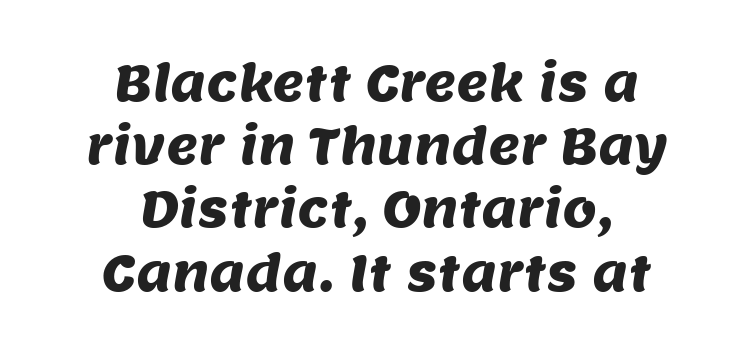
{"serif": "no", "width": "normal", "stroke_contrast": "medium", "x_height": "large", "monospaced": "no", "underline": "no", "align": "center", "line_spacing": "normal", "line_spacing_ratio": 1.29, "letter_spacing": "normal", "letter_spacing_em": 0.0, "glyph_px": 49}
